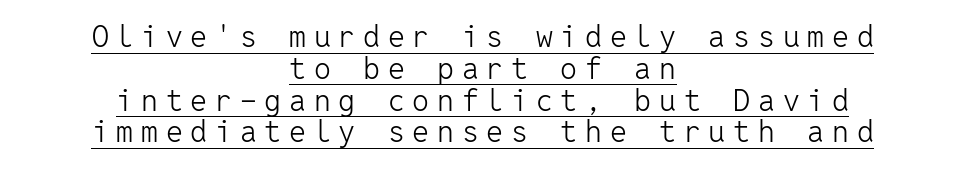
Quick note: not italic, upright. Grotesque or geometric, the face here clearly has no serifs. The sample's only ornament is a line tracing under the words. Is the stroke heavy? The answer is a plain regular-or-lighter.
